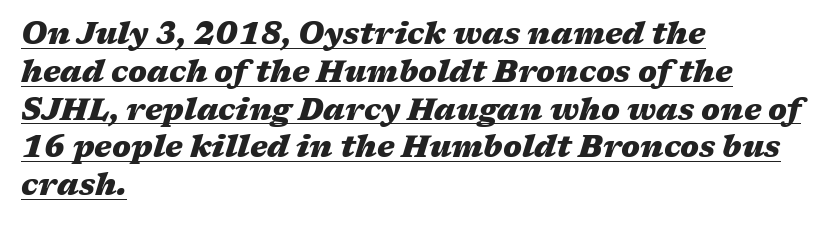
The image shows 30 px heavy, wide type, italic (leaning right); set left-aligned, normal line spacing (1.26x), normal letter spacing, underlined; medium stroke contrast and a medium x-height.
